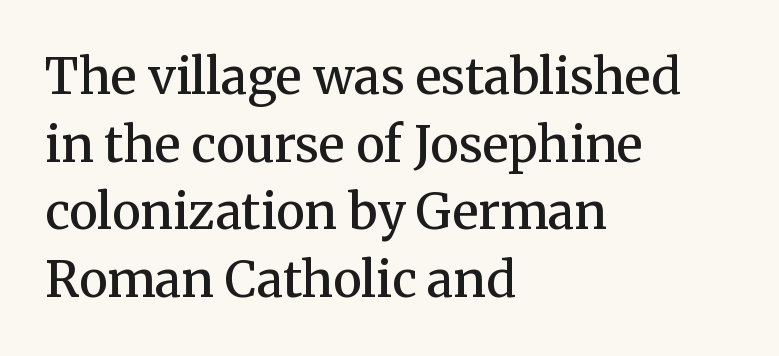
The image shows 49 px semibold serif type, upright; set left-aligned, normal line spacing (1.38x), normal letter spacing, not underlined; medium stroke contrast and a medium x-height.
